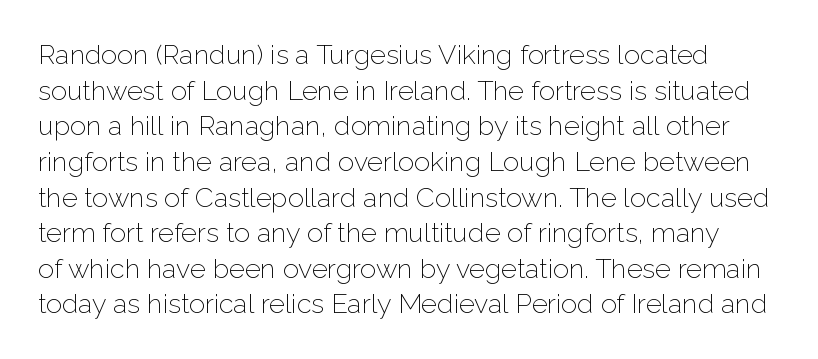
The image shows 27 px text type, upright; set normal line spacing (1.32x), normal letter spacing, not underlined.
